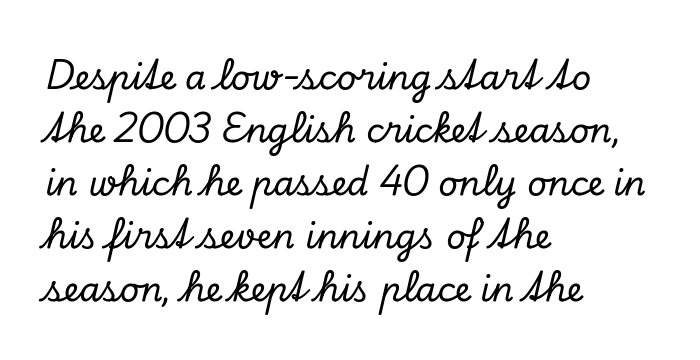
The image shows 34 px serif type, italic (leaning right); set left-aligned, normal line spacing (1.56x), normal letter spacing, not underlined; low stroke contrast and a small x-height.
